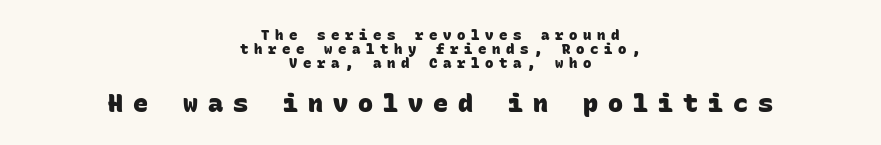
Q: Is the text bold? A: Yes.
Q: Is the text underlined? A: No.
Q: How is the paragraph aligned? A: Centered.
Q: Is the spacing between letters normal or unusually wide? A: Unusually wide.
Q: Is the spacing between lines tight, normal or loose? A: Tight.
Q: Which block of text is set in a larger size, the first (top) or the second (bottom)? A: The second (bottom) one.
